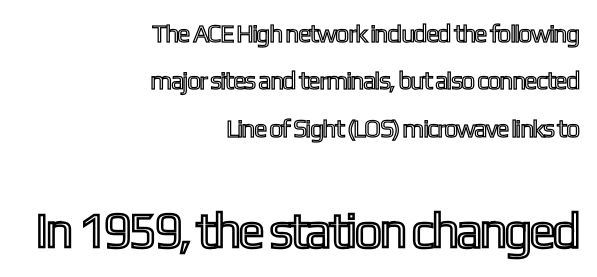
Character size in the trailing block exceeds that of the leading block. Ordinary non-slanted type is in use. Widely set lines give the paragraph a tall, airy silhouette. Character widths vary here, with narrow letters taking less room than wide ones. The baseline area is clear.
